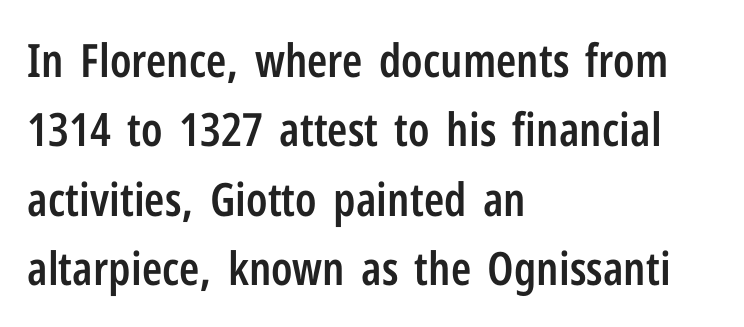
The image shows 46 px semibold, condensed sans-serif type, upright; set left-aligned, normal line spacing (1.51x), normal letter spacing, not underlined; low stroke contrast and a medium x-height.
